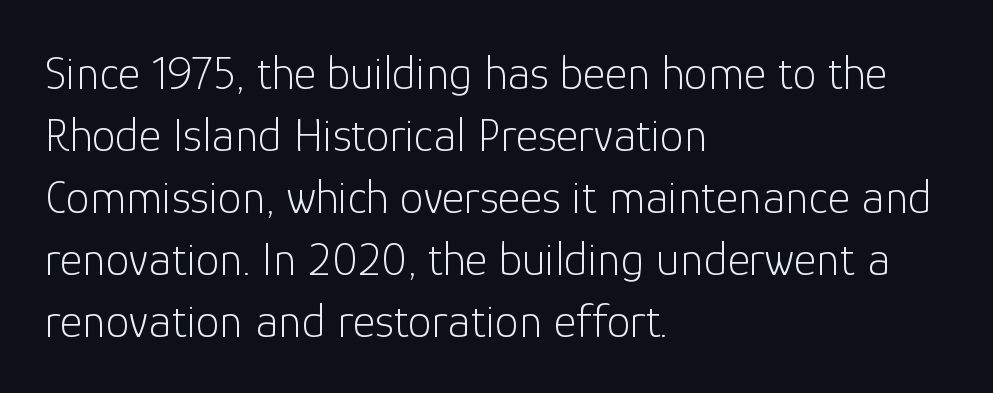
Q: Is the text bold? A: No.
Q: Is the text italic (slanted)? A: No, it is upright.
Q: Is the typeface a serif or a sans-serif typeface? A: Sans-serif.
Q: Is the text underlined? A: No.
Q: How is the paragraph aligned? A: Left-aligned.
Q: Is the spacing between letters normal or unusually wide? A: Normal.
Q: Is the spacing between lines tight, normal or loose? A: Normal.
Q: Width (condensed, normal, or wide)? A: Normal.
Q: Stroke contrast? A: Low.
Q: x-height? A: Medium.
Q: Monospaced? A: No.
